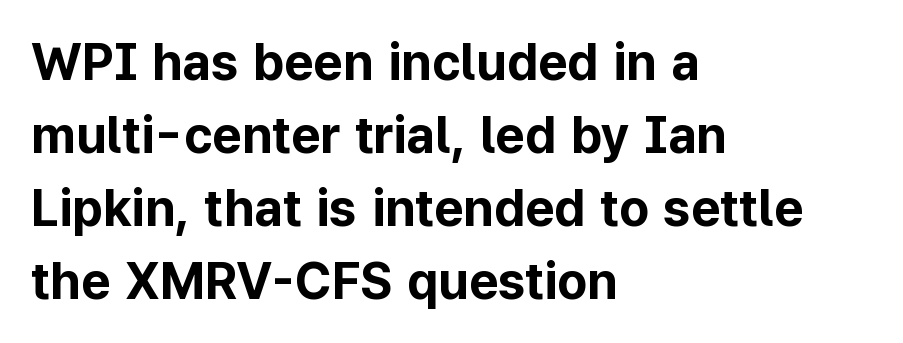
The rag falls on the right side of this text block. Posture: vertical. Honestly, the row spacing looks completely unremarkable. What kind of face is this? One without serifs — a sans. This sample uses plain, unmodified letter spacing.
